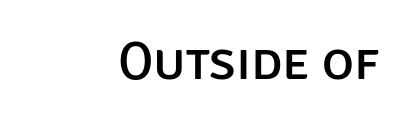
Nope, not italic — everything's standing straight. What stands out about the letter spacing? Nothing — it is the standard amount. Font category for this specimen: sans-serif. Every row of glyphs terminates at an identical x-position on the right. The area under the type is left untouched.
